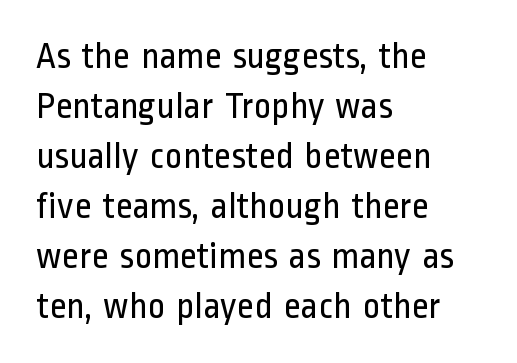
Q: Is the text bold? A: No.
Q: Is the text italic (slanted)? A: No, it is upright.
Q: Is the typeface a serif or a sans-serif typeface? A: Sans-serif.
Q: Is the text underlined? A: No.
Q: How is the paragraph aligned? A: Left-aligned.
Q: Is the spacing between letters normal or unusually wide? A: Normal.
Q: Is the spacing between lines tight, normal or loose? A: Normal.
Q: Width (condensed, normal, or wide)? A: Condensed.
Q: Stroke contrast? A: Low.
Q: x-height? A: Medium.
Q: Monospaced? A: No.
